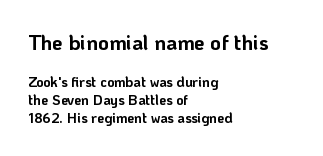
Q: Is the text bold? A: Yes.
Q: Is the text italic (slanted)? A: No, it is upright.
Q: Is the text underlined? A: No.
Q: How is the paragraph aligned? A: Left-aligned.
Q: Is the spacing between letters normal or unusually wide? A: Normal.
Q: Is the spacing between lines tight, normal or loose? A: Normal.
Q: Which block of text is set in a larger size, the first (top) or the second (bottom)? A: The first (top) one.
